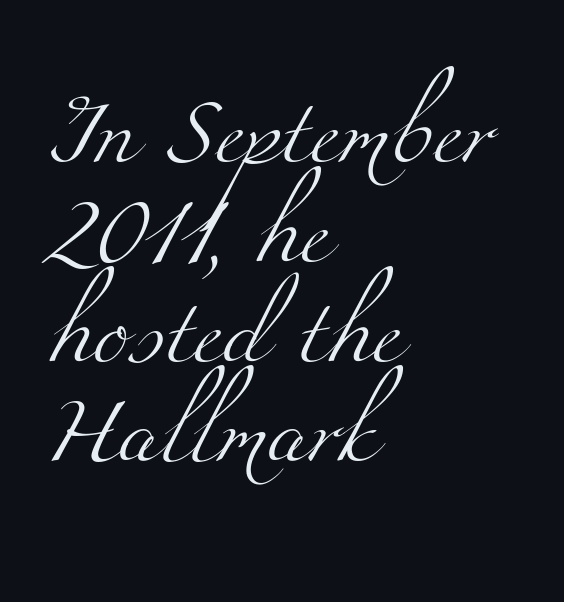
Q: Is the text bold? A: No.
Q: Is the text underlined? A: No.
Q: How is the paragraph aligned? A: Left-aligned.
Q: Is the spacing between letters normal or unusually wide? A: Normal.
Q: Is the spacing between lines tight, normal or loose? A: Normal.
Q: Width (condensed, normal, or wide)? A: Wide.
Q: Stroke contrast? A: Medium.
Q: x-height? A: Small.
Q: Monospaced? A: No.
